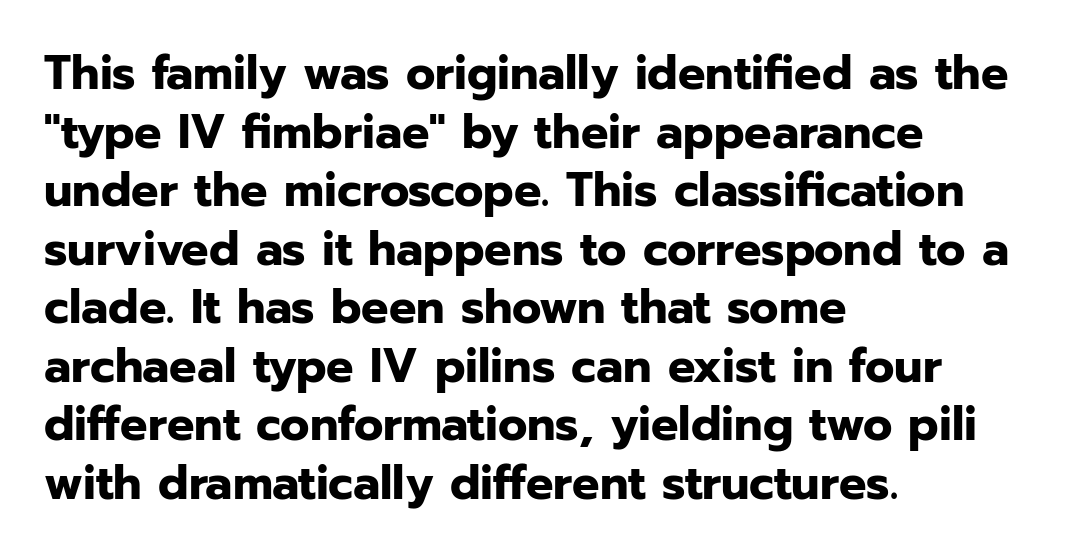
This is heavy type, rendered in bold. Character widths vary here, with narrow letters taking less room than wide ones. Serif or sans? Sans — the stroke terminals are bare. Unlike italic type, these characters show no tilt at all.
